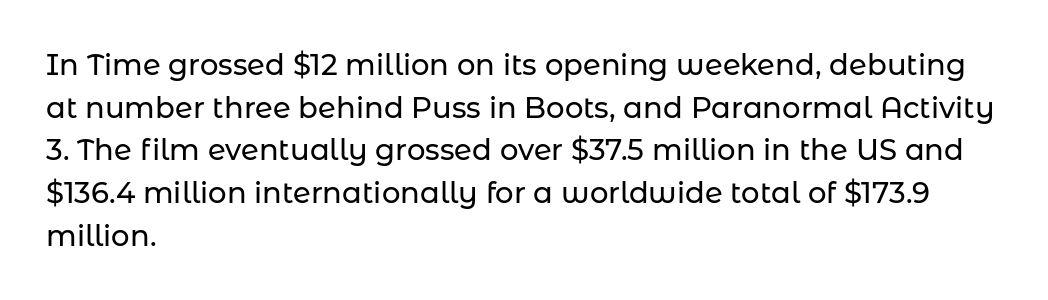
Q: Is the text italic (slanted)? A: No, it is upright.
Q: Is the typeface a serif or a sans-serif typeface? A: Sans-serif.
Q: Is the text underlined? A: No.
Q: How is the paragraph aligned? A: Left-aligned.
Q: Is the spacing between letters normal or unusually wide? A: Normal.
Q: Is the spacing between lines tight, normal or loose? A: Normal.
Q: Width (condensed, normal, or wide)? A: Normal.
Q: Stroke contrast? A: Low.
Q: x-height? A: Medium.
Q: Monospaced? A: No.
